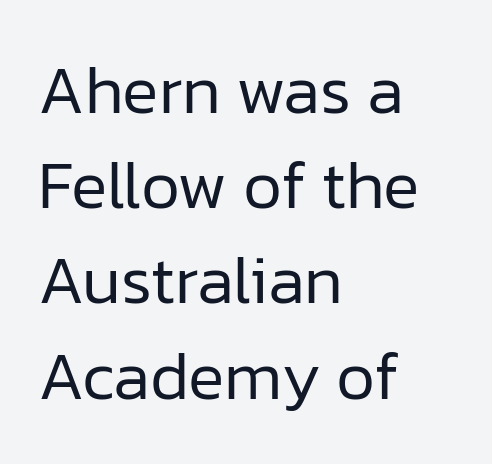
{"serif": "no", "italic": "no", "bold": "no", "weight": "regular", "width": "normal", "stroke_contrast": "low", "x_height": "medium", "monospaced": "no", "underline": "no", "align": "left", "line_spacing": "normal", "line_spacing_ratio": 1.4, "letter_spacing": "normal", "letter_spacing_em": 0.0, "glyph_px": 68}
